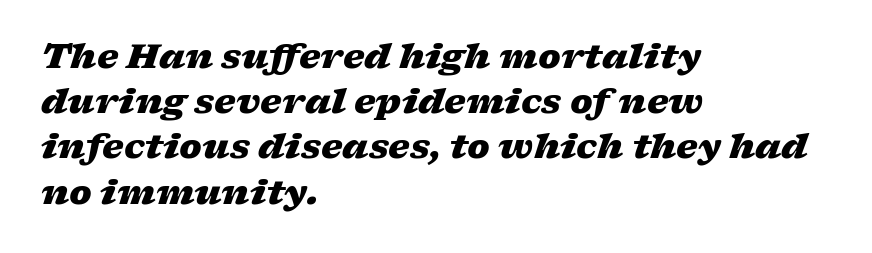
{"italic": "yes", "lean": "right", "slant_degrees": 17, "bold": "yes", "weight": "heavy", "width": "wide", "stroke_contrast": "low", "x_height": "medium", "monospaced": "no", "underline": "no", "align": "left", "line_spacing": "normal", "line_spacing_ratio": 1.33, "letter_spacing": "normal", "letter_spacing_em": 0.0, "glyph_px": 34}
